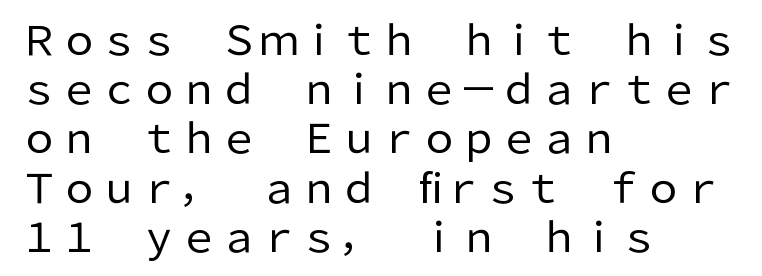
Q: Is the text bold? A: No.
Q: Is the text italic (slanted)? A: No, it is upright.
Q: Is the typeface a serif or a sans-serif typeface? A: Sans-serif.
Q: Is the text underlined? A: No.
Q: How is the paragraph aligned? A: Left-aligned.
Q: Is the spacing between letters normal or unusually wide? A: Normal.
Q: Width (condensed, normal, or wide)? A: Normal.
Q: Stroke contrast? A: Low.
Q: x-height? A: Medium.
Q: Monospaced? A: No.
